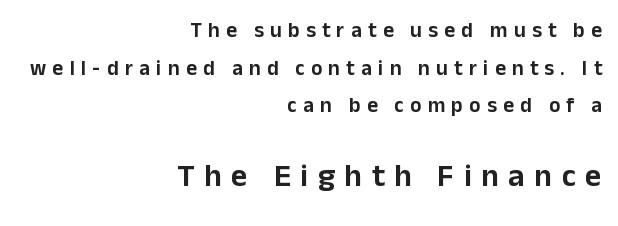
The line texture is sparse and dotted thanks to wide tracking. The zone under the glyphs is completely vacant. Is this a fixed-width face? No — the glyphs have proportional, varying widths. If you drew a line through each stem, it would be perfectly vertical. In CSS terms this would be text-align: right.
